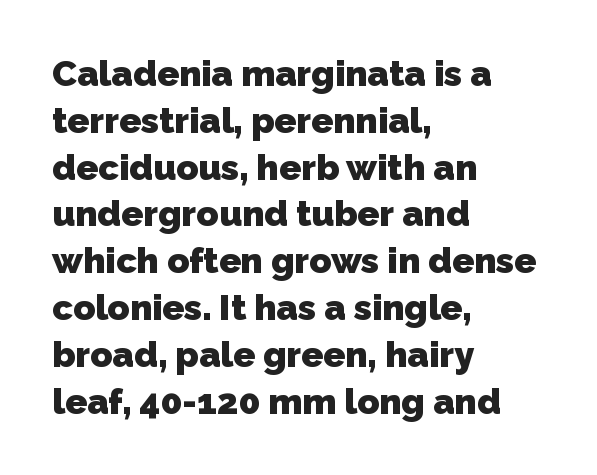
The image shows 36 px heavy sans-serif type; set left-aligned, normal line spacing (1.3x), normal letter spacing, not underlined; low stroke contrast and a medium x-height.
